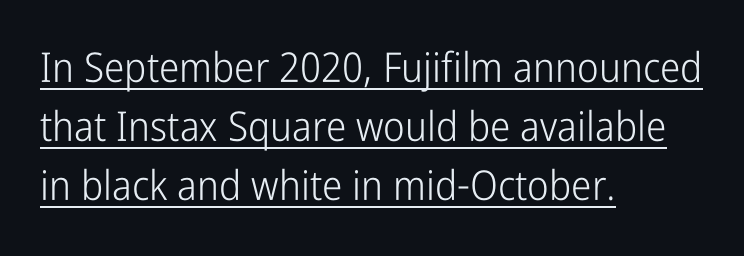
Nope, not italic — everything's standing straight. Vertical spacing — default. Is there an underline? Yes — a line sits under the letters. These lines are rendered in a variable-pitch font.
